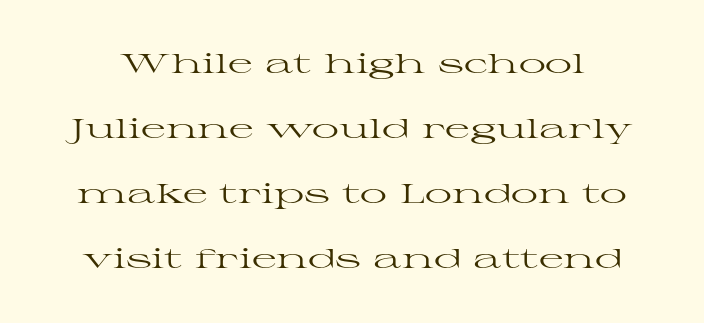
The image shows 27 px text type, upright; set loose line spacing (2.41x), normal letter spacing, not underlined.
